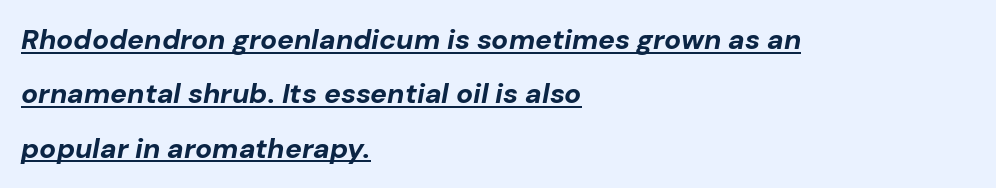
The image shows 28 px bold type, italic (leaning right); set left-aligned, loose line spacing (1.94x), normal letter spacing, underlined; low stroke contrast and a medium x-height.
